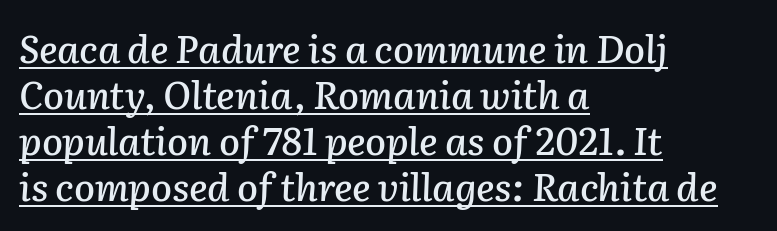
Q: Is the text italic (slanted)? A: Yes, it leans right by about 2 degrees.
Q: Is the text underlined? A: Yes.
Q: How is the paragraph aligned? A: Left-aligned.
Q: Is the spacing between letters normal or unusually wide? A: Normal.
Q: Width (condensed, normal, or wide)? A: Normal.
Q: Stroke contrast? A: Low.
Q: x-height? A: Medium.
Q: Monospaced? A: No.
